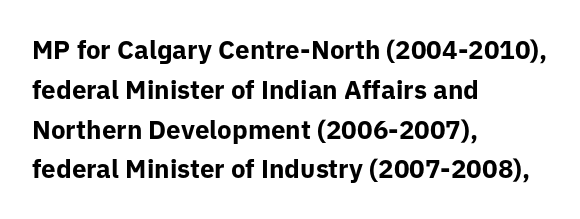
The image shows 26 px bold type, upright; set left-aligned, normal line spacing (1.53x), normal letter spacing, not underlined.
